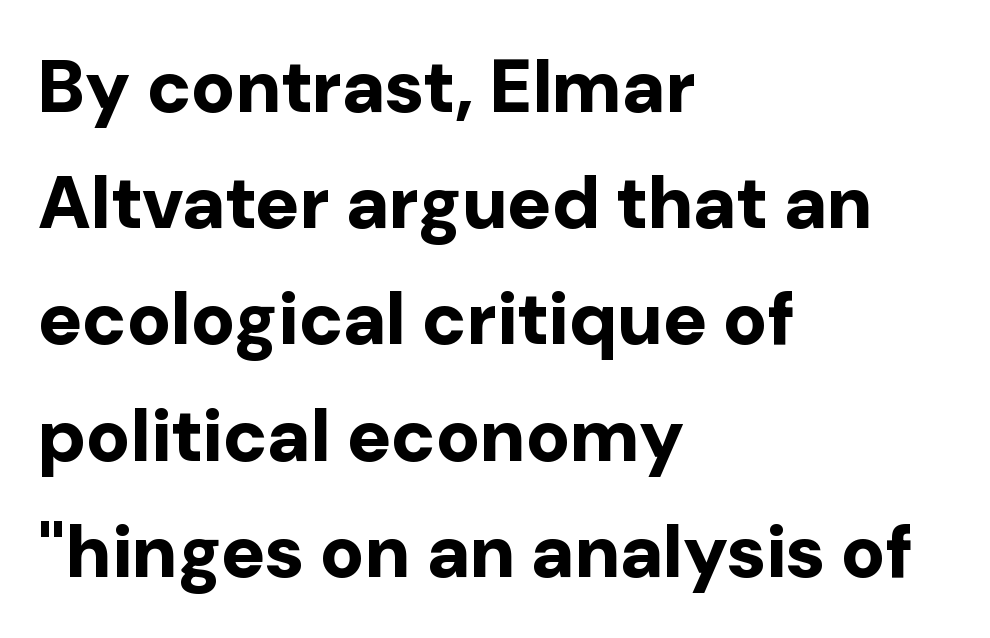
The image shows 74 px bold sans-serif type, upright; set left-aligned, normal line spacing (1.57x), normal letter spacing, not underlined; low stroke contrast and a medium x-height.
